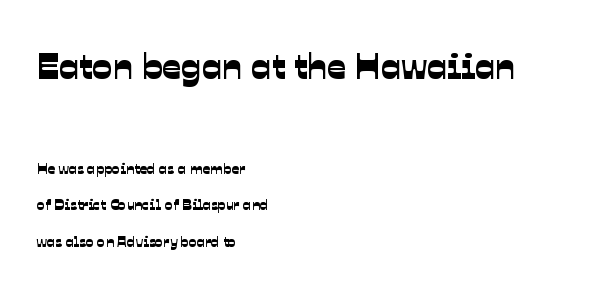
{"serif": "no", "width": "normal", "stroke_contrast": "low", "x_height": "medium", "monospaced": "no", "underline": "no", "align": "left", "line_spacing": "loose", "line_spacing_ratio": 2.44, "letter_spacing": "normal", "letter_spacing_em": 0.0, "larger_block": "first", "size_ratio": 2.47, "glyph_px": 37}
